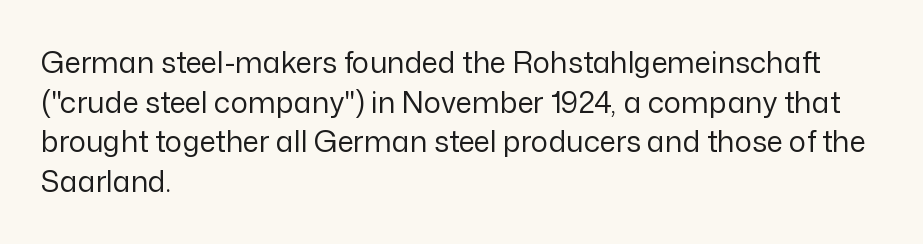
Q: Is the text bold? A: No.
Q: Is the text italic (slanted)? A: No, it is upright.
Q: Is the typeface a serif or a sans-serif typeface? A: Sans-serif.
Q: Is the text underlined? A: No.
Q: How is the paragraph aligned? A: Left-aligned.
Q: Is the spacing between letters normal or unusually wide? A: Normal.
Q: Is the spacing between lines tight, normal or loose? A: Normal.
Q: Width (condensed, normal, or wide)? A: Normal.
Q: Stroke contrast? A: Low.
Q: x-height? A: Medium.
Q: Monospaced? A: No.
